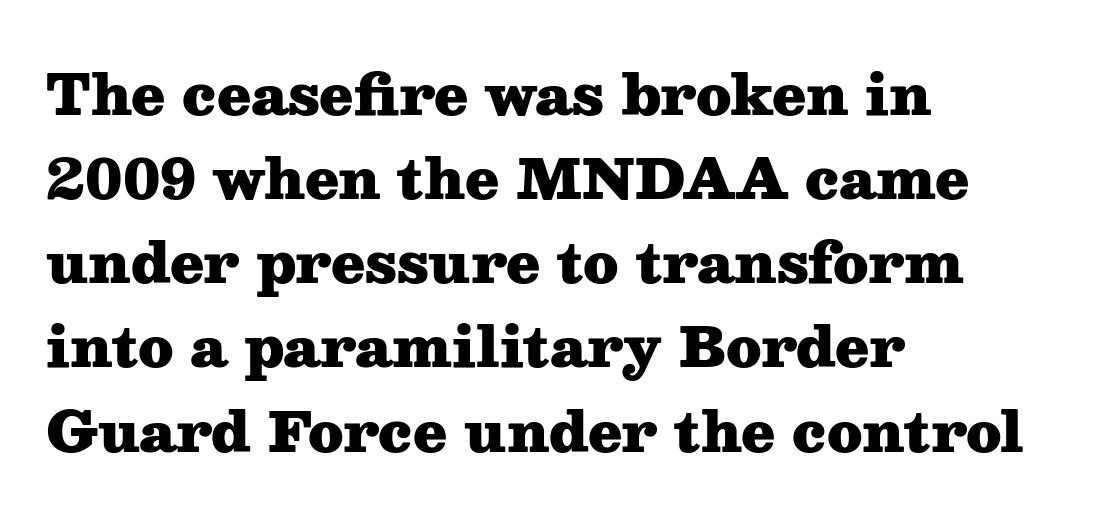
Q: Is the text bold? A: Yes.
Q: Is the text italic (slanted)? A: No, it is upright.
Q: Is the typeface a serif or a sans-serif typeface? A: Serif.
Q: Is the text underlined? A: No.
Q: How is the paragraph aligned? A: Left-aligned.
Q: Is the spacing between letters normal or unusually wide? A: Normal.
Q: Is the spacing between lines tight, normal or loose? A: Normal.
Q: Width (condensed, normal, or wide)? A: Wide.
Q: Stroke contrast? A: Medium.
Q: x-height? A: Medium.
Q: Monospaced? A: No.
